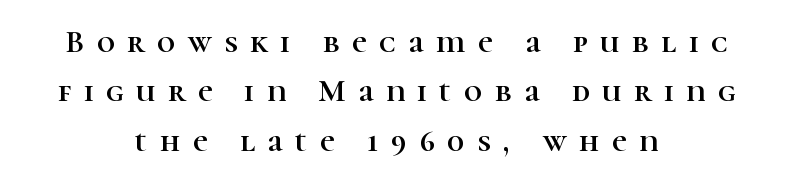
The image shows 32 px serif type, upright; set centered, normal line spacing (1.54x), unusually wide letter spacing (+0.39 em), not underlined; high stroke contrast and a medium x-height.
